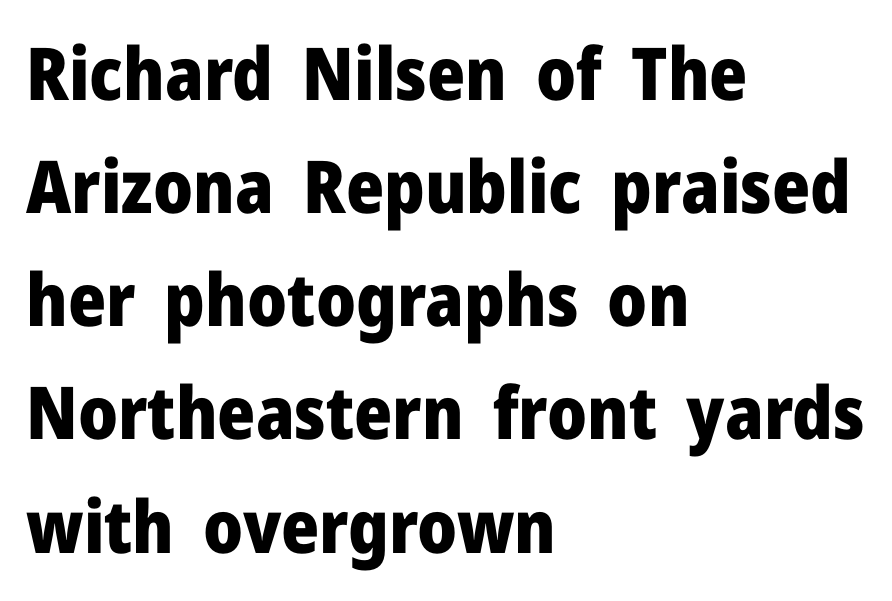
Q: Is the text bold? A: Yes.
Q: Is the text italic (slanted)? A: No, it is upright.
Q: Is the typeface a serif or a sans-serif typeface? A: Sans-serif.
Q: Is the text underlined? A: No.
Q: How is the paragraph aligned? A: Left-aligned.
Q: Is the spacing between letters normal or unusually wide? A: Normal.
Q: Is the spacing between lines tight, normal or loose? A: Normal.
Q: Width (condensed, normal, or wide)? A: Normal.
Q: Stroke contrast? A: Low.
Q: x-height? A: Medium.
Q: Monospaced? A: No.
